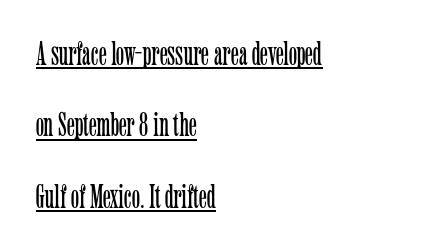
{"serif": "yes", "italic": "no", "bold": "no", "weight": "light", "width": "condensed", "stroke_contrast": "low", "x_height": "medium", "monospaced": "no", "underline": "yes", "align": "left", "line_spacing": "loose", "line_spacing_ratio": 2.1, "letter_spacing": "normal", "letter_spacing_em": 0.0, "glyph_px": 34}
